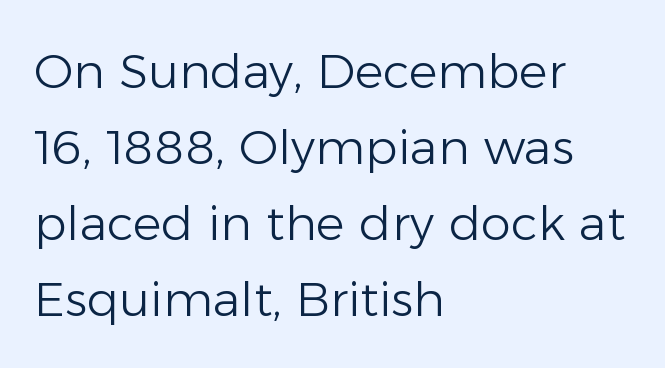
{"serif": "no", "italic": "no", "bold": "no", "weight": "light", "width": "normal", "stroke_contrast": "low", "x_height": "medium", "monospaced": "no", "underline": "no", "align": "left", "line_spacing": "normal", "line_spacing_ratio": 1.58, "letter_spacing": "normal", "letter_spacing_em": 0.0, "glyph_px": 48}
